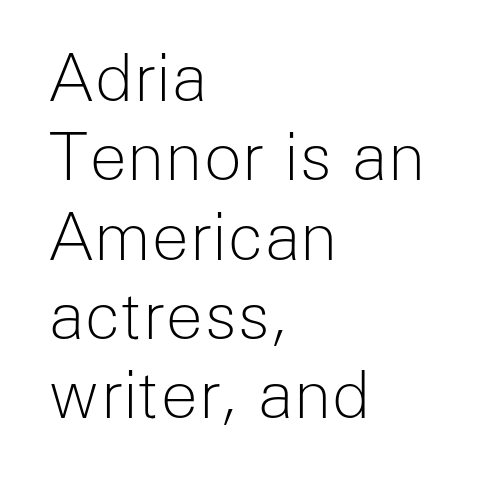
The image shows 64 px light sans-serif type, upright; set left-aligned, line spacing 1.24x, normal letter spacing, not underlined; low stroke contrast and a medium x-height.
